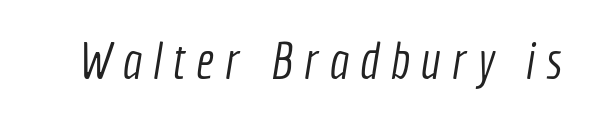
{"serif": "no", "bold": "no", "weight": "light", "width": "condensed", "x_height": "medium", "monospaced": "no", "underline": "no", "letter_spacing": "wide", "letter_spacing_em": 0.21, "glyph_px": 52}
